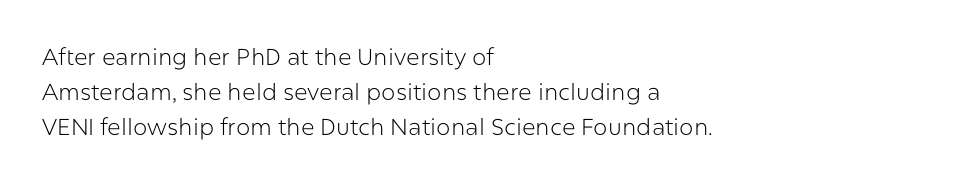
The image shows 23 px text type, upright; set left-aligned, normal line spacing (1.52x), normal letter spacing, not underlined.
